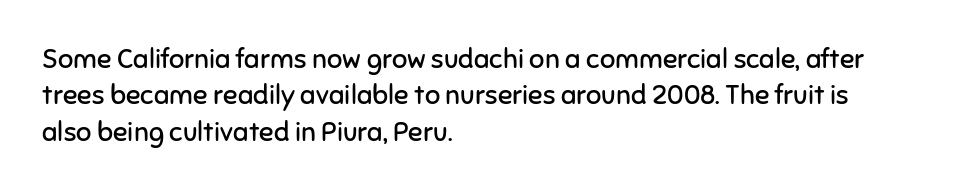
The image shows 27 px text type, upright; set left-aligned, normal line spacing (1.35x), normal letter spacing, not underlined.
